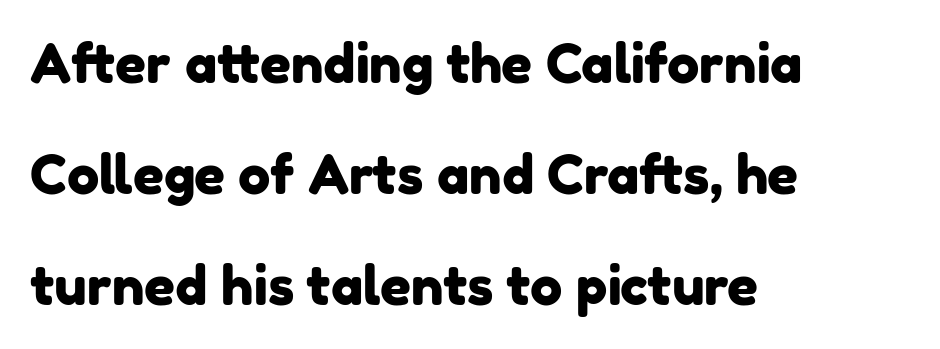
{"serif": "no", "width": "normal", "stroke_contrast": "low", "x_height": "medium", "monospaced": "no", "underline": "no", "align": "left", "line_spacing": "loose", "line_spacing_ratio": 2.06, "letter_spacing": "normal", "letter_spacing_em": 0.0, "glyph_px": 54}
